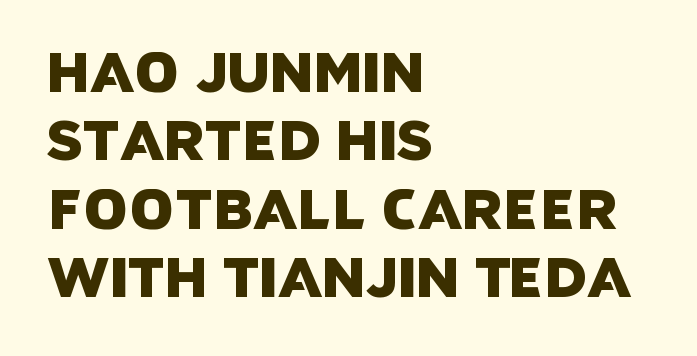
The image shows 56 px sans-serif type; set left-aligned, line spacing 1.22x, normal letter spacing, not underlined; low stroke contrast and a large x-height.
